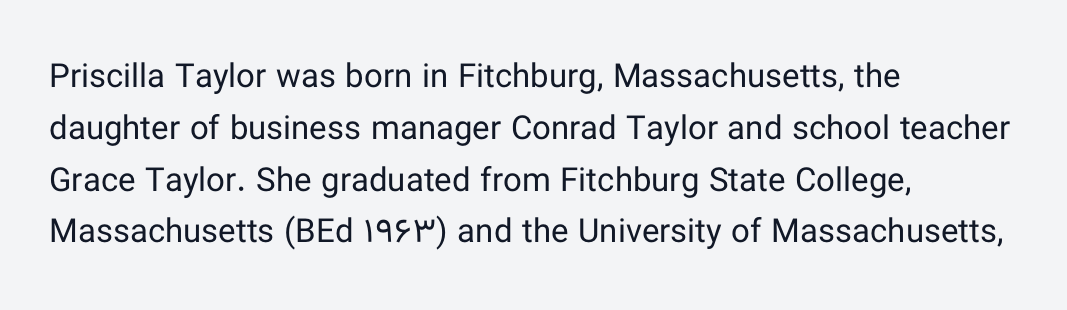
A classic flush-left, rag-right setting is used for this passage. Does the leading feel generous? No, just average. The rendering keeps characters at their native spacing. The face used here is proportionally spaced, like ordinary book or web type. Stroke terminals: plain, sans-serif.
